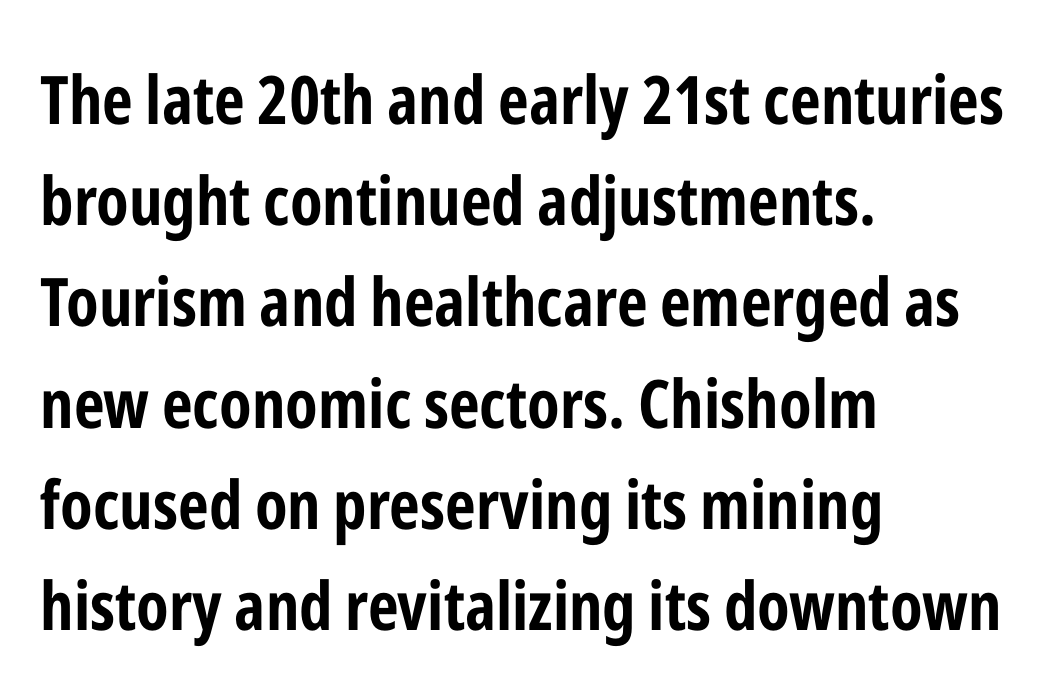
Honestly, the letter spacing is just normal — you wouldn't notice it. What's the leading like? Ordinary, nothing unusual. A typesetter would call this proportional, since set widths differ per character. Designer's note — italics off, roman on. The font is running at its bold setting.
